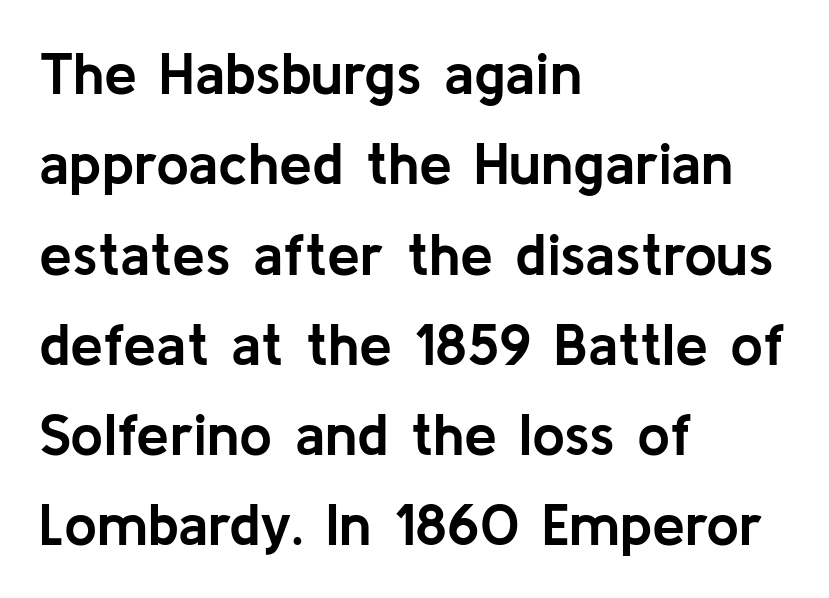
Q: Is the text bold? A: Yes.
Q: Is the text italic (slanted)? A: No, it is upright.
Q: Is the typeface a serif or a sans-serif typeface? A: Sans-serif.
Q: Is the text underlined? A: No.
Q: How is the paragraph aligned? A: Left-aligned.
Q: Is the spacing between letters normal or unusually wide? A: Normal.
Q: Is the spacing between lines tight, normal or loose? A: Normal.
Q: Width (condensed, normal, or wide)? A: Normal.
Q: Stroke contrast? A: Low.
Q: x-height? A: Medium.
Q: Monospaced? A: No.
